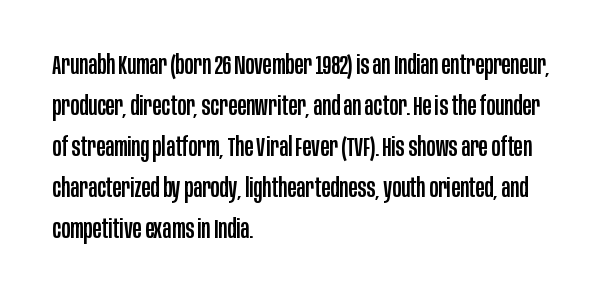
Underlining? Definitely not there. The passage shown stacks its lines at a standard gap. Tall strokes in this sample are plumb rather than angled. Is the block centered? No — it sits flush against the left margin.
